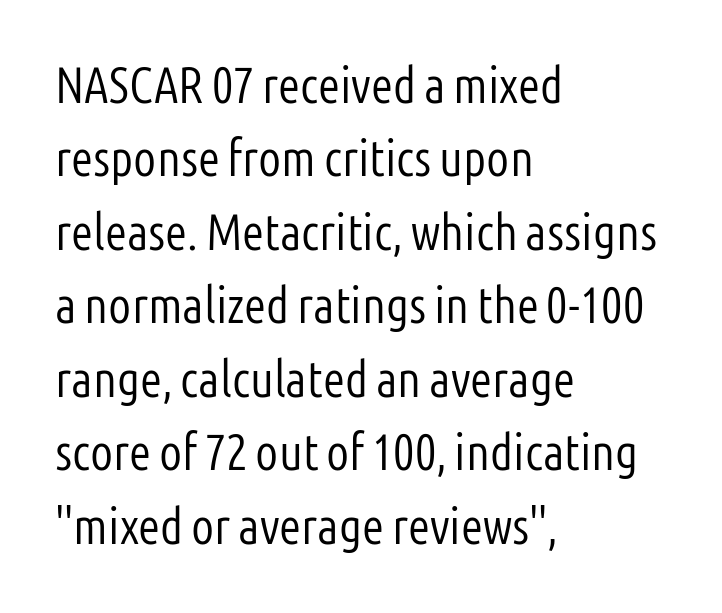
Compared with a centered layout, this one pins lines to the left instead. Each letter keeps its own natural width here, so spacing adapts to shape. Vertical strokes here are truly vertical. The strokes carry an ordinary text weight at most.
